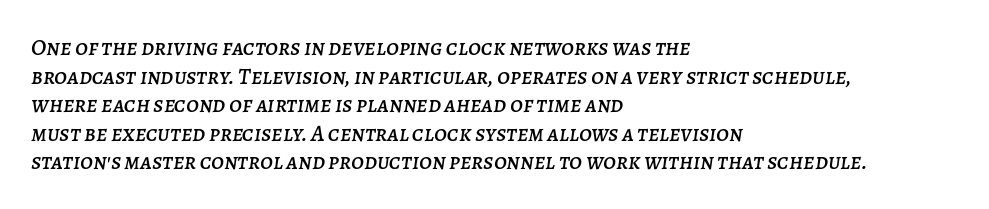
The image shows 23 px text type, italic (leaning right); set left-aligned, line spacing 1.24x, normal letter spacing, not underlined.
